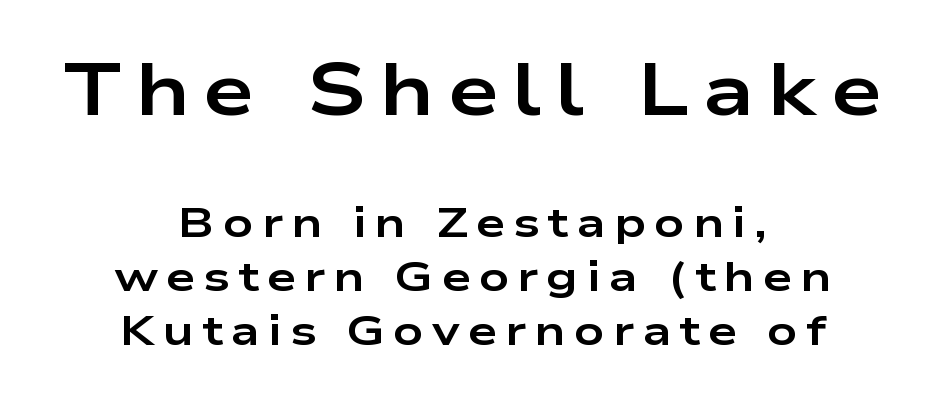
Q: Is the text bold? A: Yes.
Q: Is the text italic (slanted)? A: No, it is upright.
Q: Is the typeface a serif or a sans-serif typeface? A: Sans-serif.
Q: Is the text underlined? A: No.
Q: How is the paragraph aligned? A: Centered.
Q: Is the spacing between lines tight, normal or loose? A: Normal.
Q: Which block of text is set in a larger size, the first (top) or the second (bottom)? A: The first (top) one.
Q: Width (condensed, normal, or wide)? A: Wide.
Q: Stroke contrast? A: Low.
Q: x-height? A: Medium.
Q: Monospaced? A: No.
